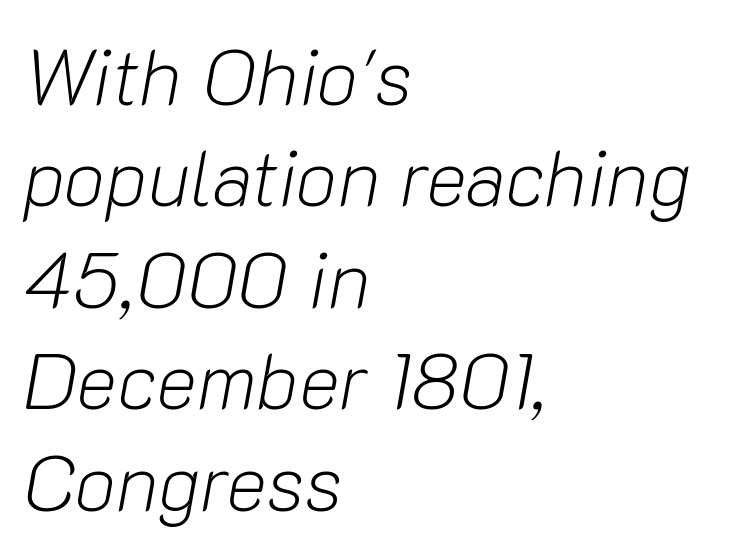
{"italic": "yes", "lean": "right", "slant_degrees": 10, "bold": "no", "weight": "light", "width": "normal", "stroke_contrast": "low", "x_height": "medium", "monospaced": "no", "underline": "no", "align": "left", "line_spacing": "normal", "line_spacing_ratio": 1.3, "letter_spacing": "normal", "letter_spacing_em": 0.0, "glyph_px": 78}
